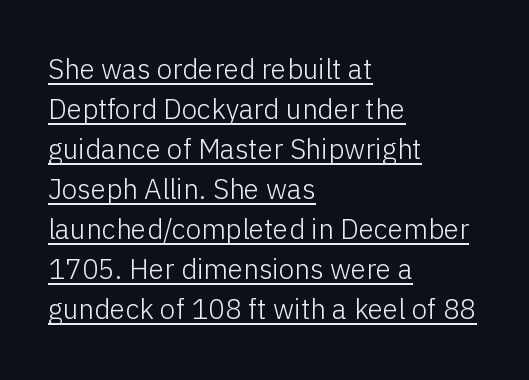
Q: Is the text bold? A: No.
Q: Is the text italic (slanted)? A: No, it is upright.
Q: Is the typeface a serif or a sans-serif typeface? A: Sans-serif.
Q: Is the text underlined? A: Yes.
Q: How is the paragraph aligned? A: Left-aligned.
Q: Is the spacing between letters normal or unusually wide? A: Normal.
Q: Is the spacing between lines tight, normal or loose? A: Normal.
Q: Width (condensed, normal, or wide)? A: Normal.
Q: Stroke contrast? A: Low.
Q: x-height? A: Medium.
Q: Monospaced? A: No.
